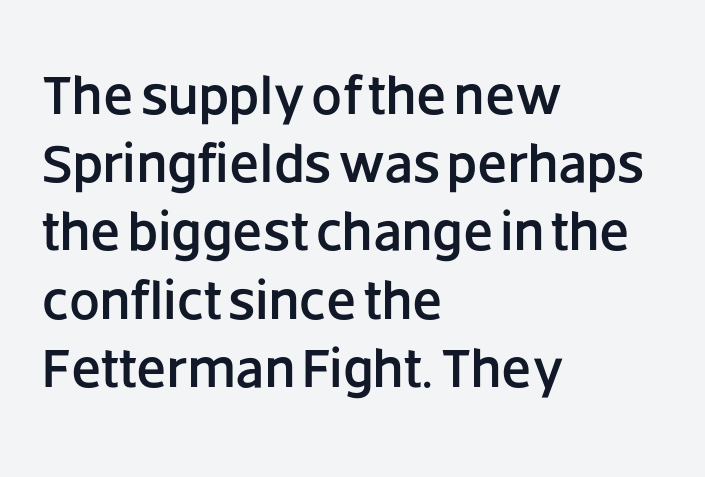
The lines in this sample share a left origin and differ only in where they stop. Typographically, this falls in the sans-serif category. Is the letter spacing exaggerated? No — it looks like the ordinary default. The letters stand upright; this is a roman face. Clear beneath every line of the passage. Spacing verdict: proportional, widths tailored to each character.
